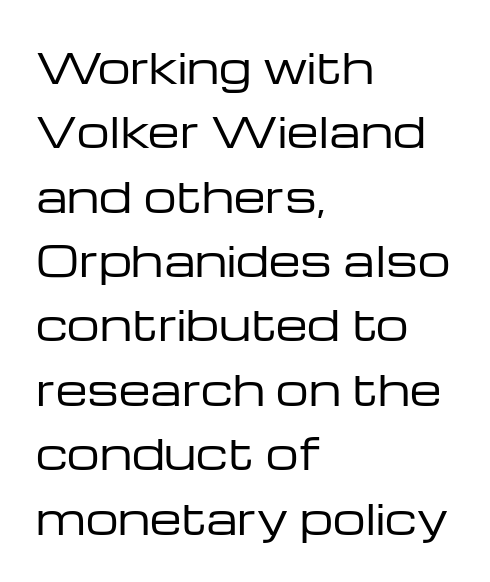
Q: Is the text bold? A: No.
Q: Is the text italic (slanted)? A: No, it is upright.
Q: Is the typeface a serif or a sans-serif typeface? A: Sans-serif.
Q: Is the text underlined? A: No.
Q: How is the paragraph aligned? A: Left-aligned.
Q: Is the spacing between letters normal or unusually wide? A: Normal.
Q: Is the spacing between lines tight, normal or loose? A: Normal.
Q: Width (condensed, normal, or wide)? A: Wide.
Q: Stroke contrast? A: Low.
Q: x-height? A: Medium.
Q: Monospaced? A: No.
